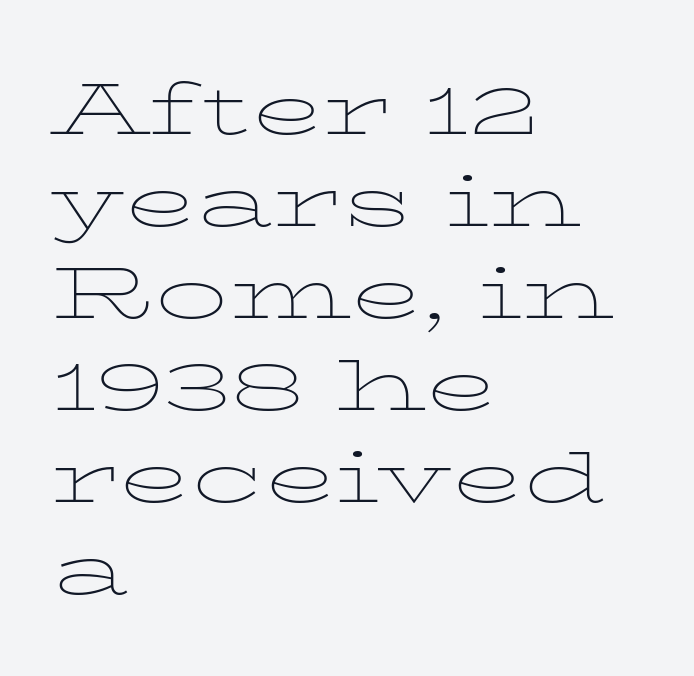
{"serif": "yes", "italic": "no", "bold": "no", "weight": "thin", "width": "wide", "stroke_contrast": "low", "x_height": "medium", "monospaced": "no", "underline": "no", "align": "left", "line_spacing": "normal", "line_spacing_ratio": 1.26, "letter_spacing": "normal", "letter_spacing_em": 0.0, "glyph_px": 73}
